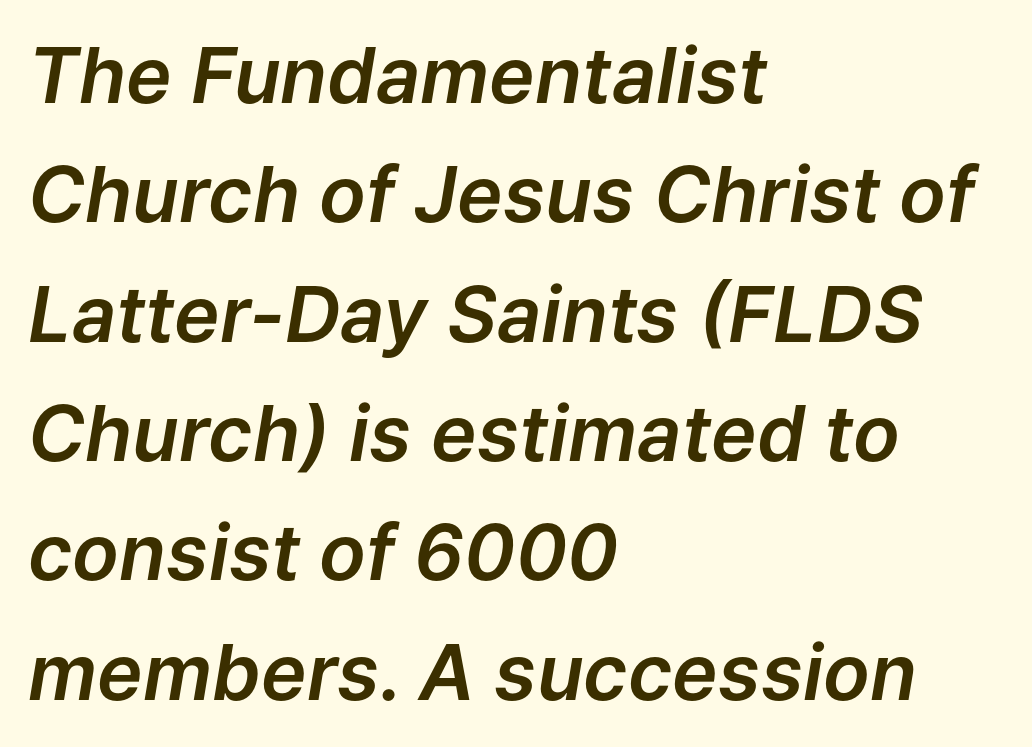
The space directly below the letters is spotless. This sample has the flowing, uneven cadence of proportional lettering. The specimen reads as italic at a glance. The face used here is rendered with its standard letterfit.
